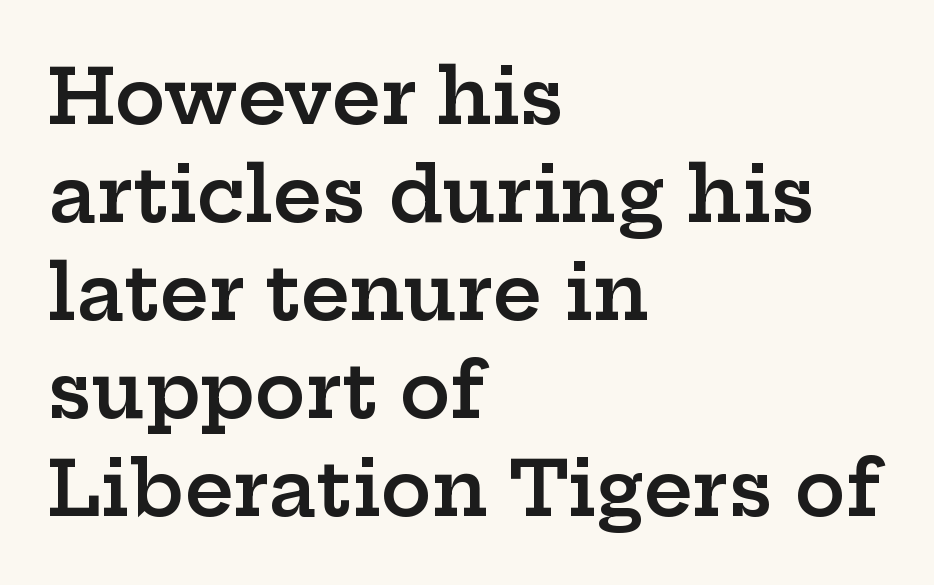
{"serif": "yes", "italic": "no", "bold": "semi", "weight": "semibold", "width": "wide", "stroke_contrast": "low", "x_height": "medium", "monospaced": "no", "underline": "no", "align": "left", "line_spacing": "normal", "line_spacing_ratio": 1.29, "letter_spacing": "normal", "letter_spacing_em": 0.0, "glyph_px": 76}
